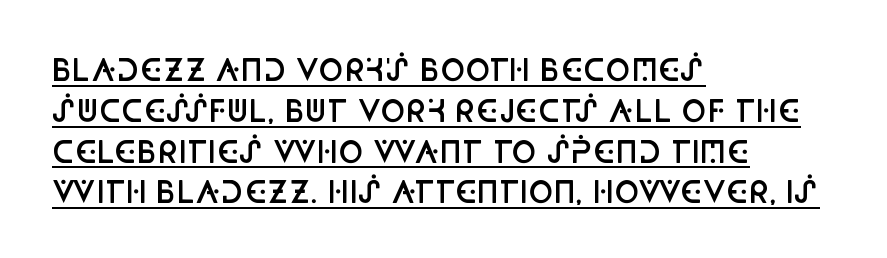
It's the straight-up-and-down kind of type. A baseline rule has been typeset under these characters. Proportional: the letters do not fall into vertical columns. The lines in this sample share a left origin and differ only in where they stop.
